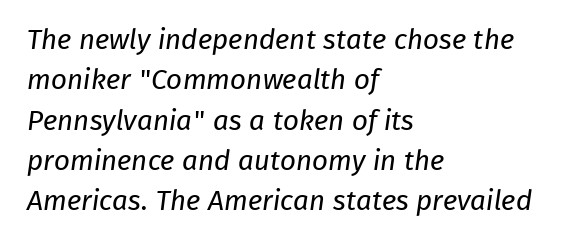
{"serif": "no", "bold": "no", "weight": "regular", "width": "normal", "stroke_contrast": "low", "x_height": "medium", "monospaced": "no", "underline": "no", "align": "left", "line_spacing": "normal", "line_spacing_ratio": 1.44, "letter_spacing": "normal", "letter_spacing_em": 0.0, "glyph_px": 28}
